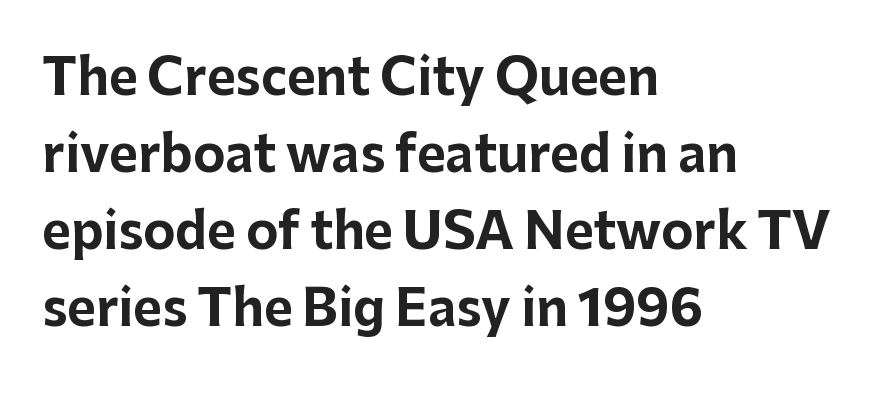
{"serif": "no", "italic": "no", "bold": "yes", "weight": "bold", "width": "normal", "stroke_contrast": "low", "x_height": "medium", "monospaced": "no", "underline": "no", "align": "left", "line_spacing": "normal", "line_spacing_ratio": 1.57, "letter_spacing": "normal", "letter_spacing_em": 0.0, "glyph_px": 49}
